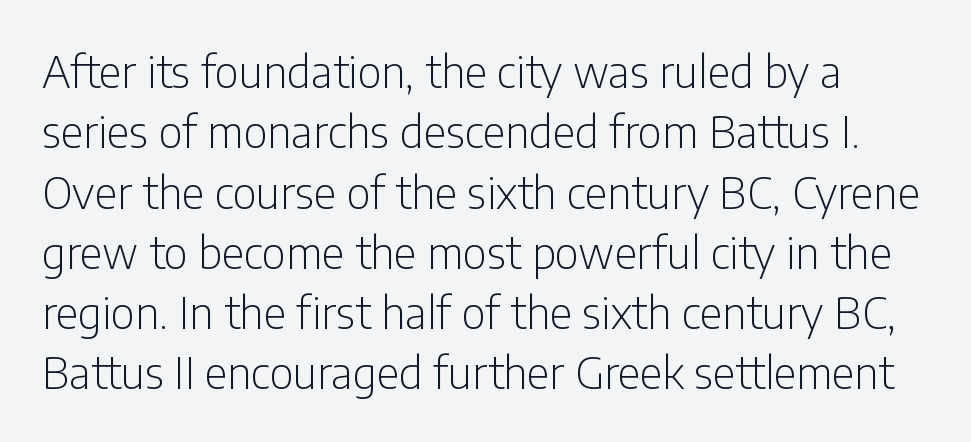
The passage shown has conventional tracking throughout. Style check: upright. In terms of letterform style, serifs are entirely absent. Varying glyph widths throughout — classic text-font behaviour. How would I describe the line gaps? Plain and ordinary.
